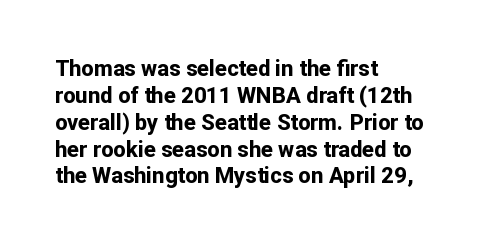
{"italic": "no", "bold": "yes", "underline": "no", "align": "left", "line_spacing_ratio": 1.22, "letter_spacing": "normal", "letter_spacing_em": 0.0, "glyph_px": 22}
